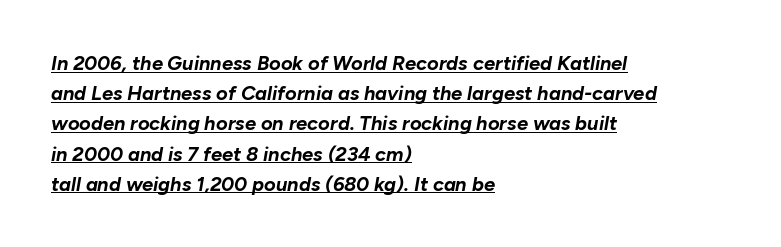
The image shows 20 px bold type, italic (leaning right); set left-aligned, normal line spacing (1.51x), normal letter spacing, underlined.
